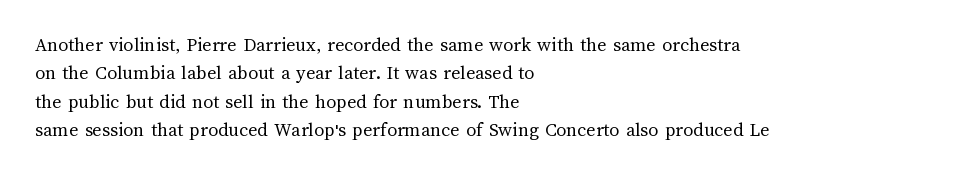
{"italic": "no", "bold": "no", "underline": "no", "align": "left", "line_spacing": "normal", "line_spacing_ratio": 1.42, "letter_spacing": "normal", "letter_spacing_em": 0.0, "glyph_px": 20}
